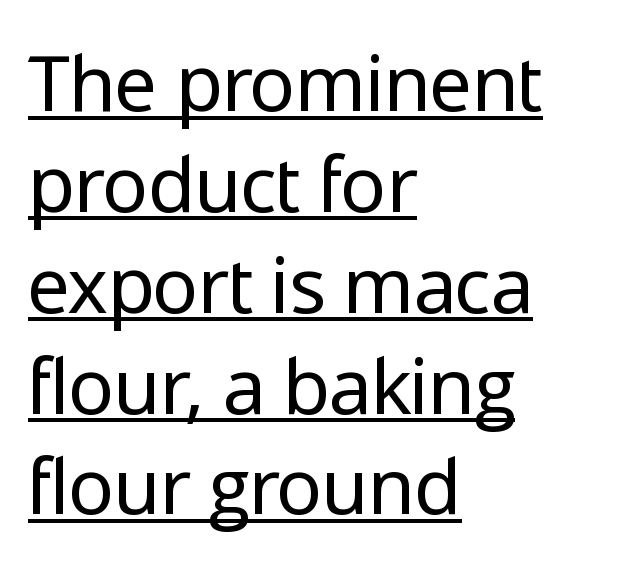
{"serif": "no", "italic": "no", "bold": "no", "weight": "regular", "width": "normal", "stroke_contrast": "low", "x_height": "medium", "monospaced": "no", "underline": "yes", "align": "left", "line_spacing": "normal", "line_spacing_ratio": 1.31, "letter_spacing": "normal", "letter_spacing_em": 0.0, "glyph_px": 77}
